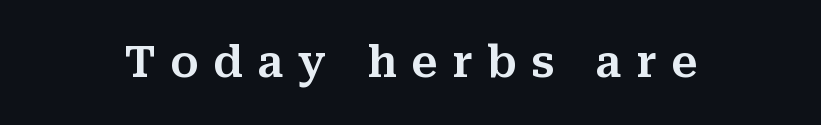
The image shows 43 px serif type, upright; set unusually wide letter spacing (+0.34 em), not underlined; medium stroke contrast and a medium x-height.
